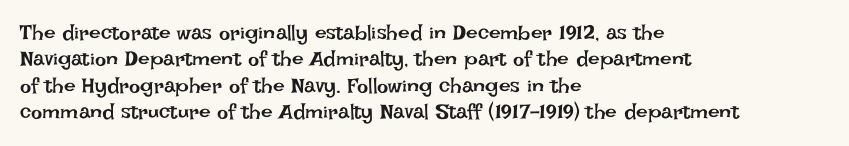
The rendering uses a moderate line-height, typical for paragraphs. Only glyphs here, with clear space below each row. The passage is arranged the way most books set body copy — flush left. Spacing between characters is what you'd get straight out of the box.
